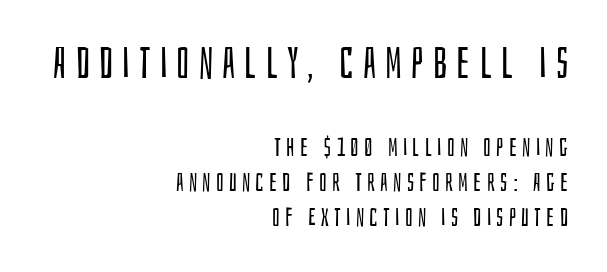
The image shows 43 px regular-weight, condensed sans-serif type, upright; set right-aligned, normal line spacing (1.39x), unusually wide letter spacing (+0.21 em), not underlined; the first (top) block is 1.72x larger; low stroke contrast and a large x-height.
